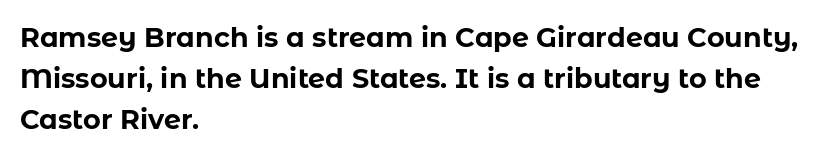
Q: Is the text bold? A: Yes.
Q: Is the text italic (slanted)? A: No, it is upright.
Q: Is the text underlined? A: No.
Q: How is the paragraph aligned? A: Left-aligned.
Q: Is the spacing between letters normal or unusually wide? A: Normal.
Q: Is the spacing between lines tight, normal or loose? A: Normal.
